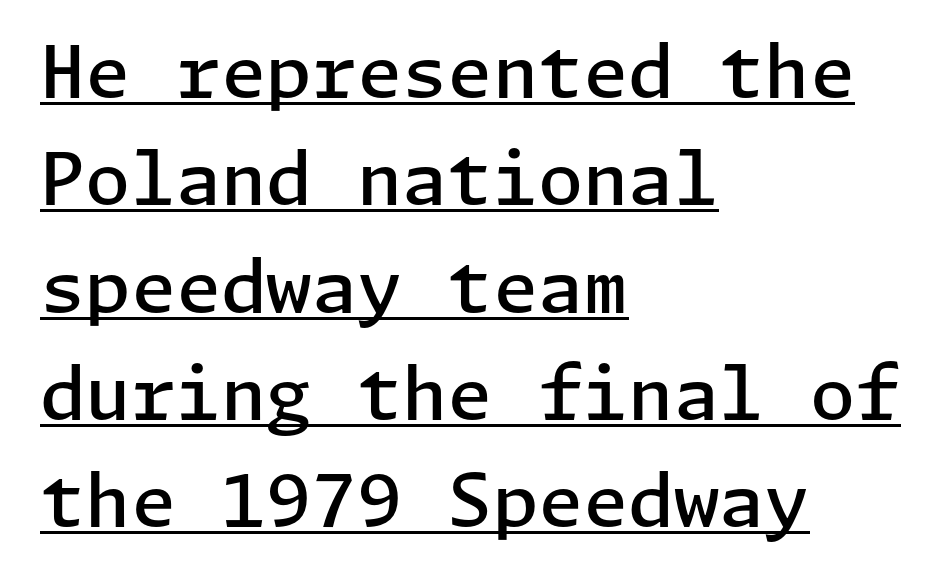
Q: Is the text bold? A: Semi-bold.
Q: Is the text italic (slanted)? A: No, it is upright.
Q: Is the typeface a serif or a sans-serif typeface? A: Sans-serif.
Q: Is the text underlined? A: Yes.
Q: How is the paragraph aligned? A: Left-aligned.
Q: Is the spacing between letters normal or unusually wide? A: Normal.
Q: Is the spacing between lines tight, normal or loose? A: Normal.
Q: Width (condensed, normal, or wide)? A: Normal.
Q: Stroke contrast? A: Low.
Q: x-height? A: Medium.
